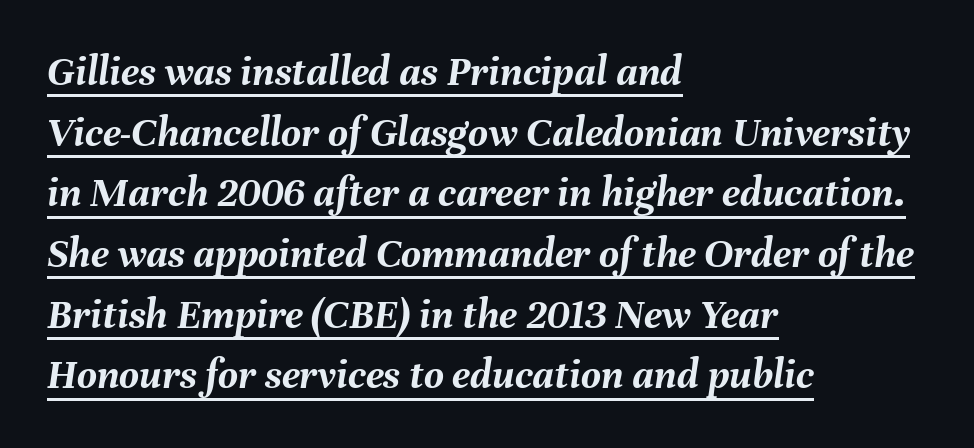
{"italic": "yes", "lean": "right", "slant_degrees": 8, "bold": "yes", "weight": "semibold", "width": "normal", "stroke_contrast": "medium", "x_height": "medium", "monospaced": "no", "underline": "yes", "align": "left", "line_spacing": "normal", "line_spacing_ratio": 1.41, "letter_spacing": "normal", "letter_spacing_em": 0.0, "glyph_px": 43}
